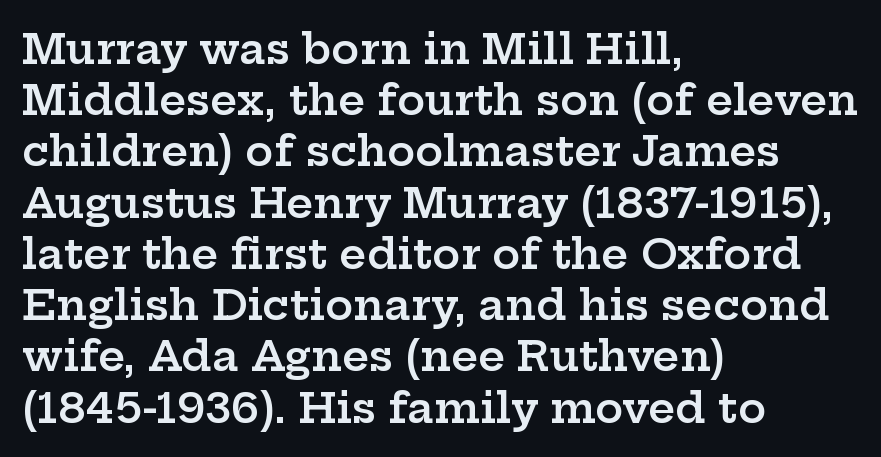
The image shows 42 px semibold, wide serif type, upright; set left-aligned, line spacing 1.22x, normal letter spacing, not underlined; low stroke contrast and a medium x-height.
